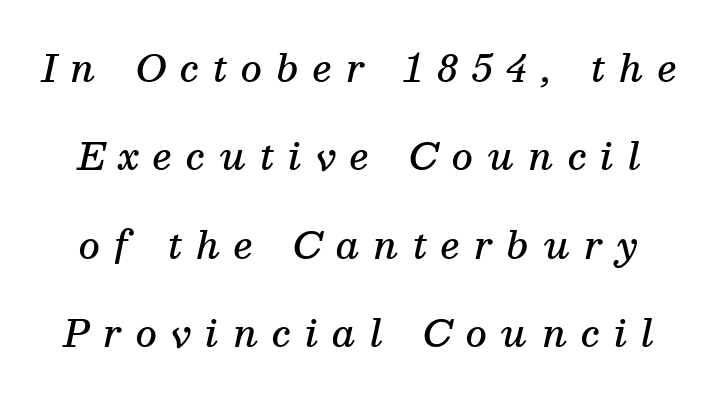
The image shows 37 px semibold serif type, italic (leaning right); set loose line spacing (2.39x), unusually wide letter spacing (+0.38 em), not underlined; medium stroke contrast and a medium x-height.
